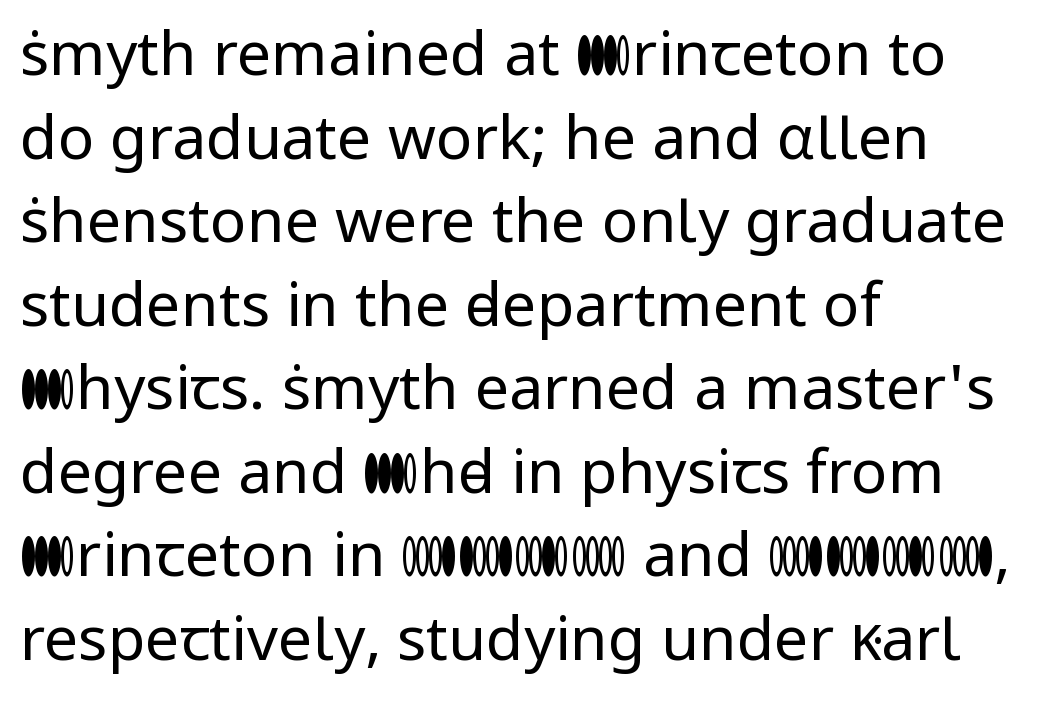
The image shows 61 px regular-weight sans-serif type, upright; set left-aligned, normal line spacing (1.37x), normal letter spacing, not underlined; low stroke contrast and a medium x-height.
